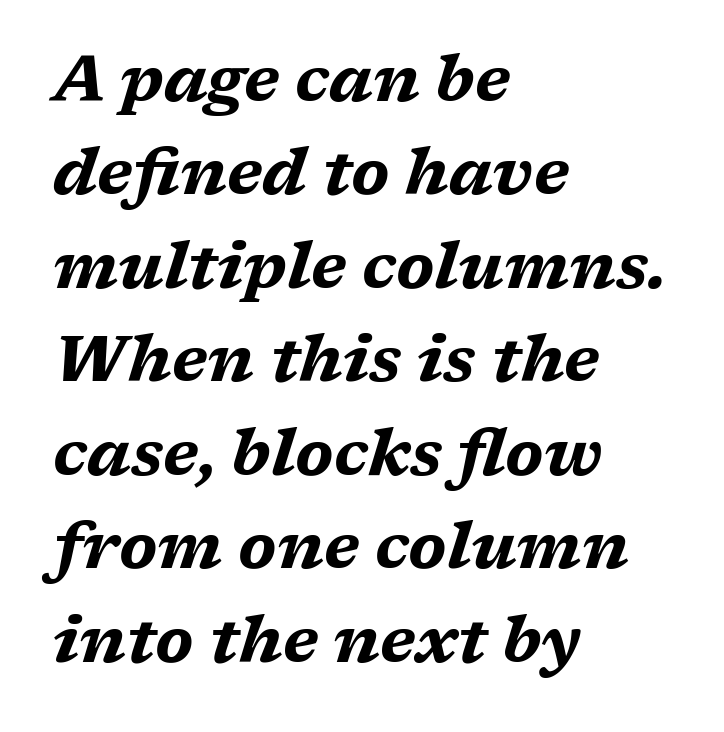
This sample has the flowing, uneven cadence of proportional lettering. Underline: absent. This sample uses an oblique cut, with every glyph tilted off the vertical. Honestly, the row spacing looks completely unremarkable. Inter-character spacing is left at the font's built-in metrics.
